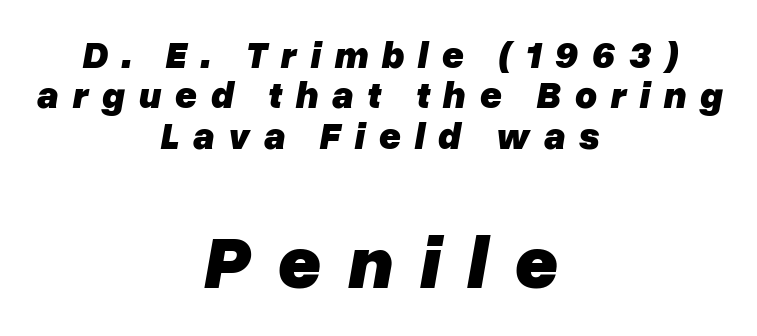
{"italic": "yes", "lean": "right", "slant_degrees": 10, "bold": "yes", "weight": "heavy", "width": "normal", "stroke_contrast": "low", "x_height": "medium", "monospaced": "no", "underline": "no", "align": "center", "line_spacing": "tight", "line_spacing_ratio": 1.06, "letter_spacing": "wide", "letter_spacing_em": 0.35, "larger_block": "second", "size_ratio": 1.97, "glyph_px": 75}
